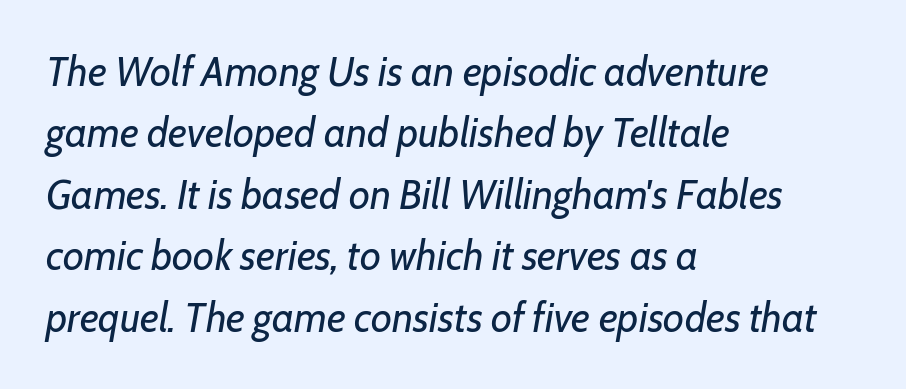
Q: Is the text bold? A: No.
Q: Is the text italic (slanted)? A: Yes, it leans right by about 7 degrees.
Q: Is the text underlined? A: No.
Q: How is the paragraph aligned? A: Left-aligned.
Q: Is the spacing between letters normal or unusually wide? A: Normal.
Q: Is the spacing between lines tight, normal or loose? A: Normal.
Q: Width (condensed, normal, or wide)? A: Normal.
Q: Stroke contrast? A: Low.
Q: x-height? A: Medium.
Q: Monospaced? A: No.
